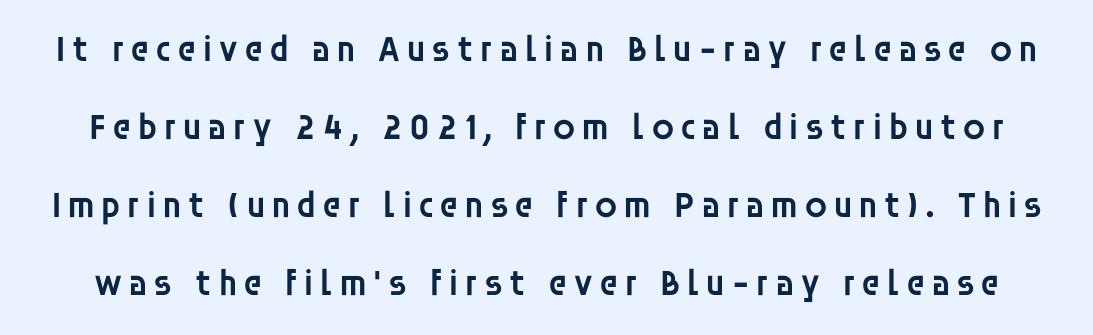
{"serif": "no", "italic": "no", "bold": "semi", "weight": "semibold", "width": "normal", "stroke_contrast": "low", "x_height": "large", "monospaced": "no", "underline": "no", "line_spacing": "loose", "line_spacing_ratio": 2.11, "glyph_px": 37}
